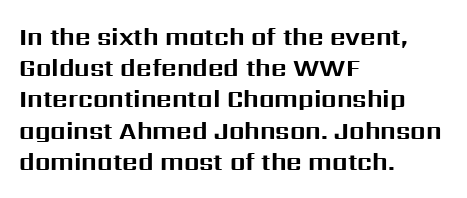
Every letter is thick-stroked: bold, no question. Line starts are locked; line ends wander. What's the leading like? Ordinary, nothing unusual. Glance below the letters and you will spot only blank space.
